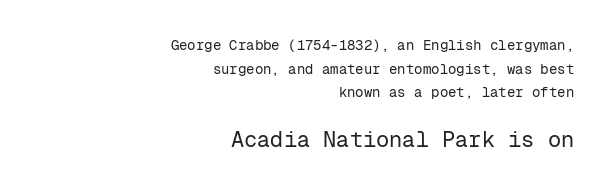
The image shows 22 px text type, upright; set right-aligned, normal line spacing (1.69x), normal letter spacing, not underlined; the second (bottom) block is 1.57x larger.
